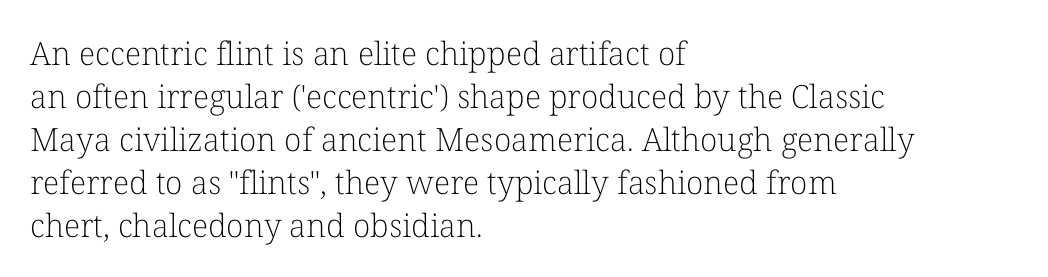
The image shows 32 px light serif type, upright; set left-aligned, normal line spacing (1.34x), normal letter spacing, not underlined; low stroke contrast and a medium x-height.
